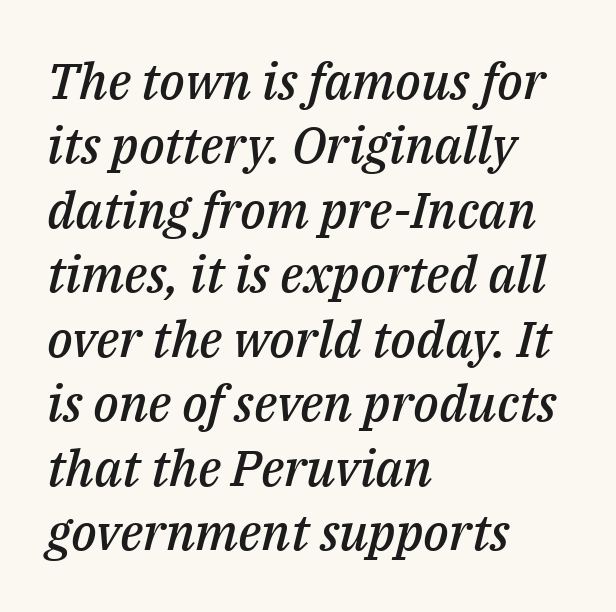
{"italic": "yes", "lean": "right", "slant_degrees": 14, "bold": "semi", "weight": "semibold", "width": "normal", "stroke_contrast": "medium", "x_height": "medium", "monospaced": "no", "underline": "no", "align": "left", "line_spacing": "normal", "line_spacing_ratio": 1.29, "letter_spacing": "normal", "letter_spacing_em": 0.0, "glyph_px": 50}
